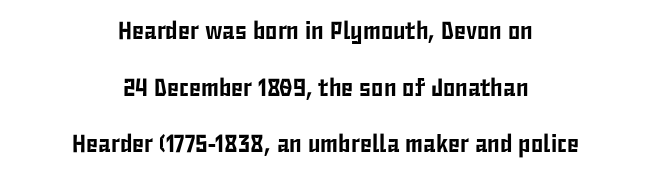
The image shows 25 px text type, upright; set centered, loose line spacing (2.27x), normal letter spacing, not underlined.
